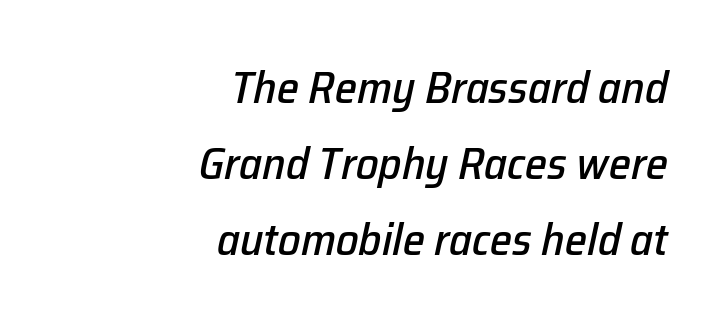
Q: Is the text italic (slanted)? A: Yes, it leans right by about 12 degrees.
Q: Is the text underlined? A: No.
Q: How is the paragraph aligned? A: Right-aligned.
Q: Is the spacing between letters normal or unusually wide? A: Normal.
Q: Is the spacing between lines tight, normal or loose? A: Normal.
Q: Width (condensed, normal, or wide)? A: Normal.
Q: Stroke contrast? A: Low.
Q: x-height? A: Medium.
Q: Monospaced? A: No.
